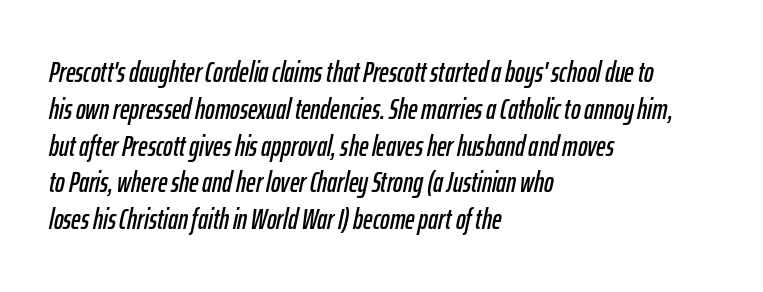
The image shows 29 px condensed type, italic (leaning right); set left-aligned, normal line spacing (1.27x), normal letter spacing, not underlined; low stroke contrast and a medium x-height.
